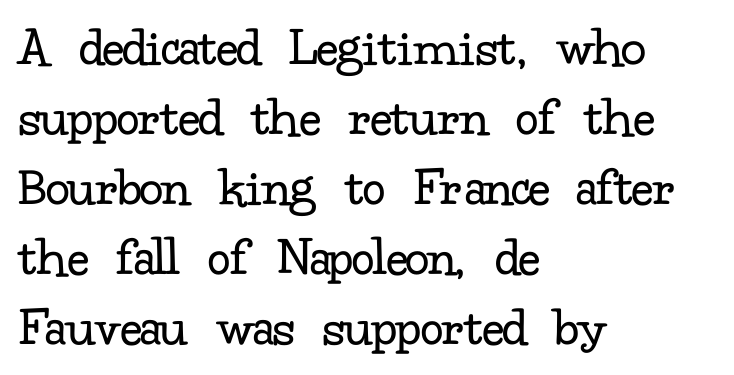
The image shows 57 px regular-weight serif type, upright; set left-aligned, line spacing 1.23x, normal letter spacing, not underlined; low stroke contrast and a small x-height.
